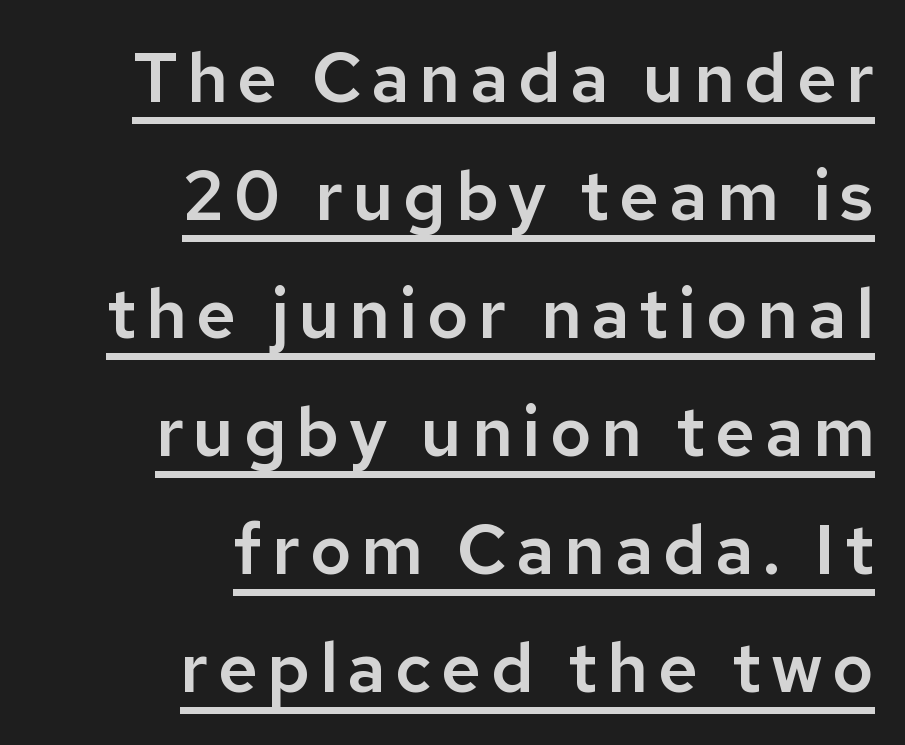
Q: Is the text italic (slanted)? A: No, it is upright.
Q: Is the typeface a serif or a sans-serif typeface? A: Sans-serif.
Q: Is the text underlined? A: Yes.
Q: How is the paragraph aligned? A: Right-aligned.
Q: Width (condensed, normal, or wide)? A: Normal.
Q: Stroke contrast? A: Low.
Q: x-height? A: Medium.
Q: Monospaced? A: No.
